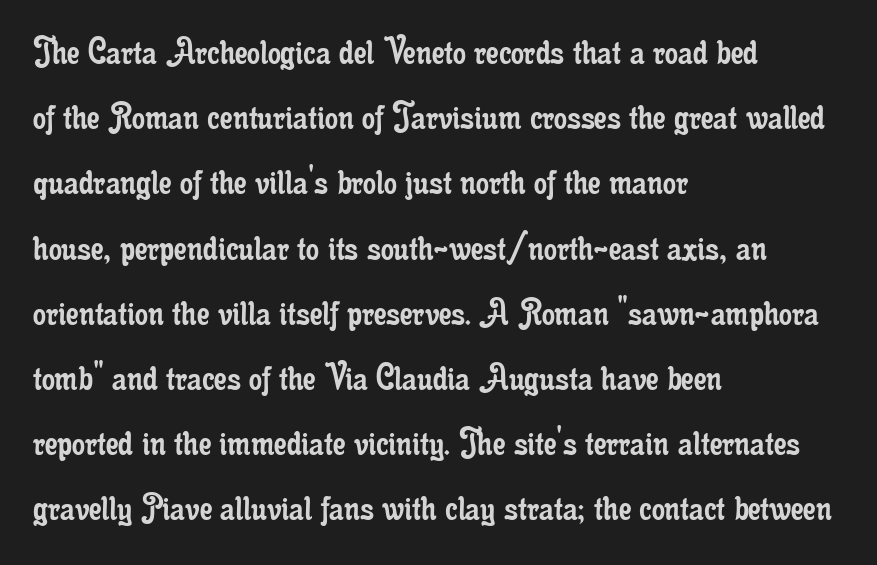
Regarding serifs, this sample has them. Do the characters align in a grid? No, the font is proportional. Line starts are locked; line ends wander. The space between consecutive lines is moderate. Bare-footed words on every line.
